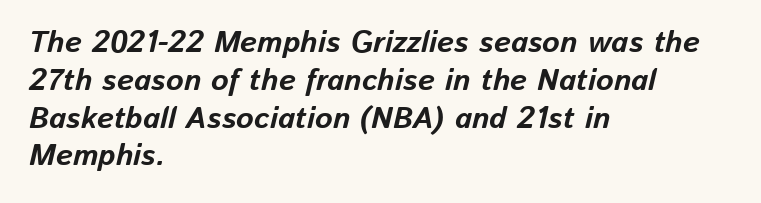
{"italic": "yes", "lean": "right", "slant_degrees": 13, "bold": "yes", "weight": "bold", "width": "normal", "stroke_contrast": "low", "x_height": "medium", "monospaced": "no", "underline": "no", "align": "left", "line_spacing": "normal", "line_spacing_ratio": 1.26, "letter_spacing": "normal", "letter_spacing_em": 0.0, "glyph_px": 30}
